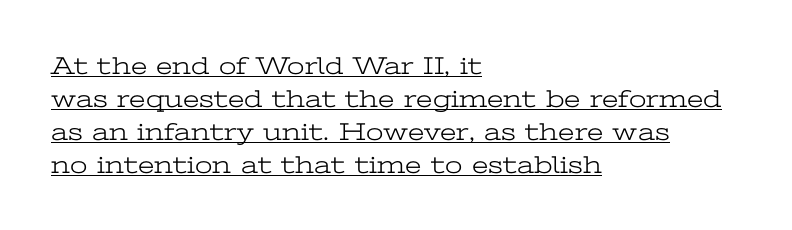
{"italic": "no", "bold": "no", "underline": "yes", "align": "left", "line_spacing": "normal", "line_spacing_ratio": 1.32, "letter_spacing": "normal", "letter_spacing_em": 0.0, "glyph_px": 25}
